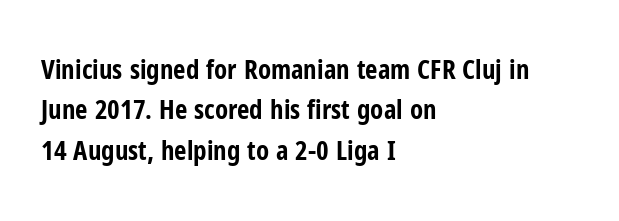
The image shows 27 px bold type, upright; set left-aligned, normal line spacing (1.5x), normal letter spacing, not underlined.
